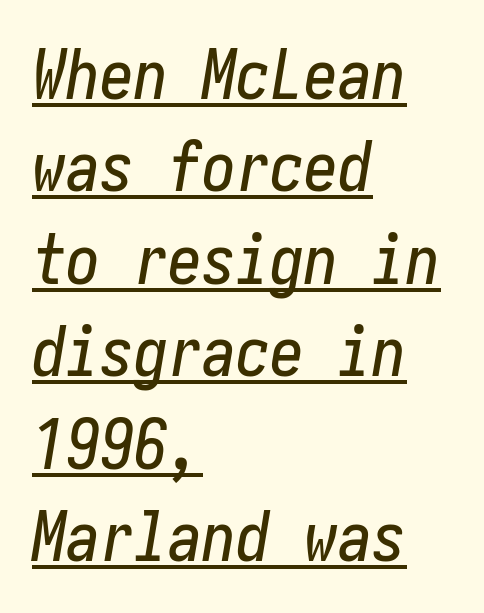
Q: Is the text italic (slanted)? A: Yes, it leans right by about 10 degrees.
Q: Is the text underlined? A: Yes.
Q: How is the paragraph aligned? A: Left-aligned.
Q: Is the spacing between letters normal or unusually wide? A: Normal.
Q: Is the spacing between lines tight, normal or loose? A: Normal.
Q: Width (condensed, normal, or wide)? A: Condensed.
Q: Stroke contrast? A: Low.
Q: x-height? A: Medium.
